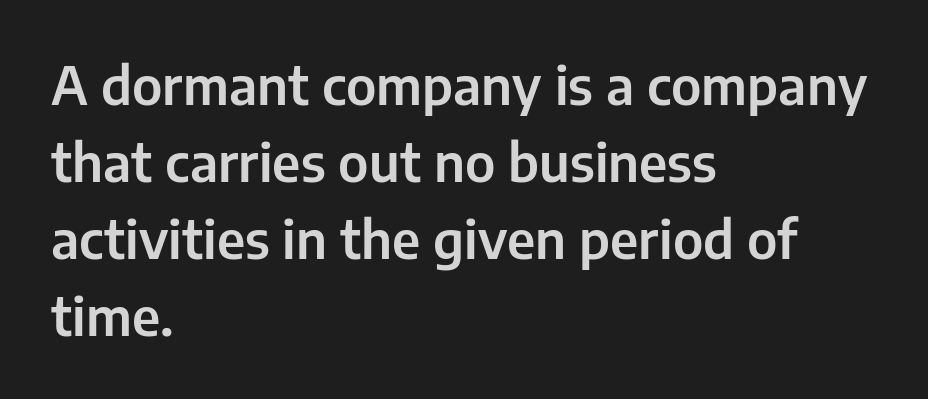
Only glyphs here, with clear space below each row. The typeface chosen for these lines omits serifs. Tall strokes in this sample are plumb rather than angled. The face used here is proportionally spaced, like ordinary book or web type. There is no visible air inserted between adjacent glyphs. Reading down the block, your eye returns to a fixed left position each line.
